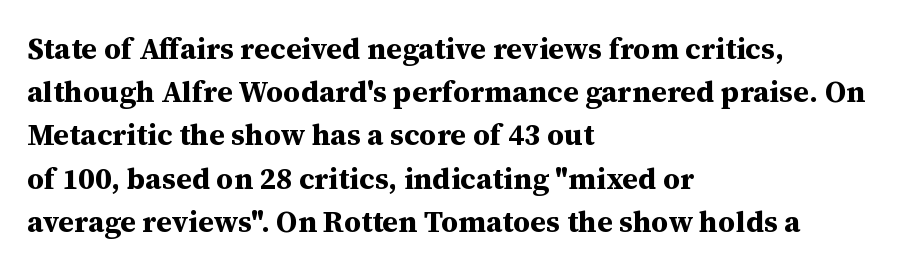
{"serif": "yes", "italic": "no", "bold": "yes", "weight": "bold", "width": "normal", "stroke_contrast": "medium", "x_height": "medium", "monospaced": "no", "underline": "no", "align": "left", "line_spacing": "normal", "line_spacing_ratio": 1.44, "letter_spacing": "normal", "letter_spacing_em": 0.0, "glyph_px": 30}
